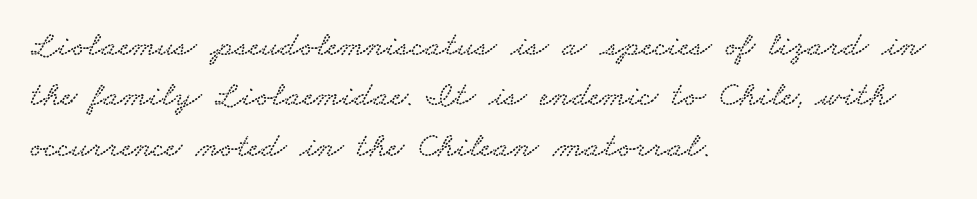
Examine the stroke ends and you'll spot serifs. The face used here is proportionally spaced, like ordinary book or web type. Default kerning and tracking; the words read as compact shapes. Horizontally, the lines are justified to the leading edge only. Any mark beneath the type? The region is blank. Summary of vertical rhythm: regular, with standard interline spacing.
